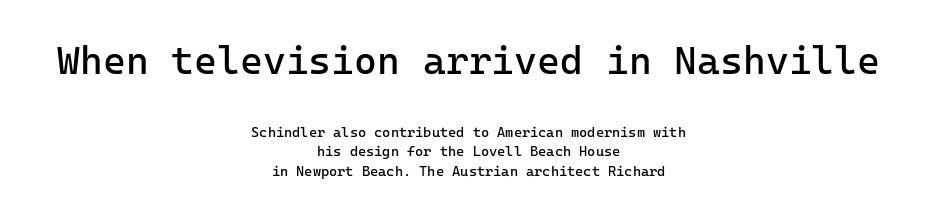
A light-to-regular cut is what we see here. You can tell from the bare stems that sans-serif type was used. The vertical gap from one line to the next is medium. The emphasis by scale lands on block number one, above.
